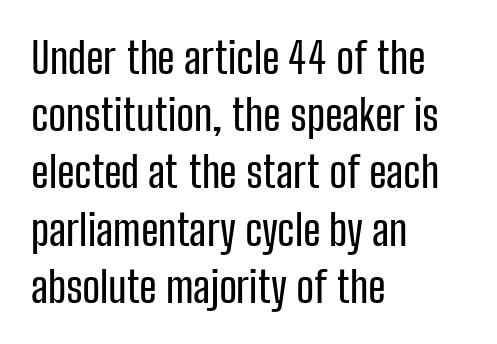
{"serif": "no", "italic": "no", "width": "condensed", "stroke_contrast": "low", "x_height": "medium", "monospaced": "no", "underline": "no", "align": "left", "line_spacing": "normal", "line_spacing_ratio": 1.33, "letter_spacing": "normal", "letter_spacing_em": 0.0, "glyph_px": 43}
